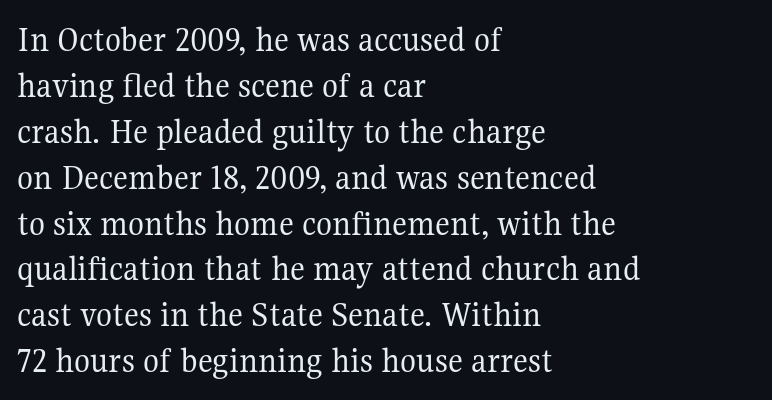
{"serif": "yes", "italic": "no", "bold": "no", "weight": "regular", "width": "normal", "stroke_contrast": "medium", "x_height": "medium", "monospaced": "no", "underline": "no", "align": "left", "line_spacing_ratio": 1.24, "letter_spacing": "normal", "letter_spacing_em": 0.0, "glyph_px": 37}
